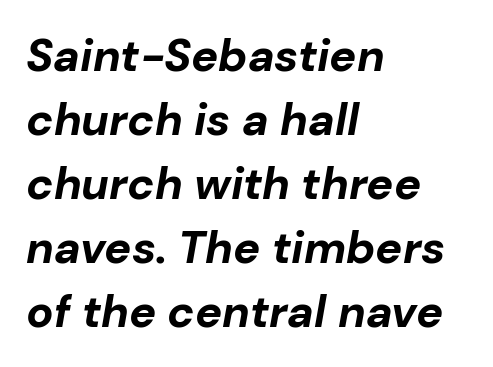
Q: Is the text bold? A: Yes.
Q: Is the text italic (slanted)? A: Yes, it leans right by about 10 degrees.
Q: Is the text underlined? A: No.
Q: How is the paragraph aligned? A: Left-aligned.
Q: Is the spacing between letters normal or unusually wide? A: Normal.
Q: Is the spacing between lines tight, normal or loose? A: Normal.
Q: Width (condensed, normal, or wide)? A: Normal.
Q: Stroke contrast? A: Low.
Q: x-height? A: Medium.
Q: Monospaced? A: No.
